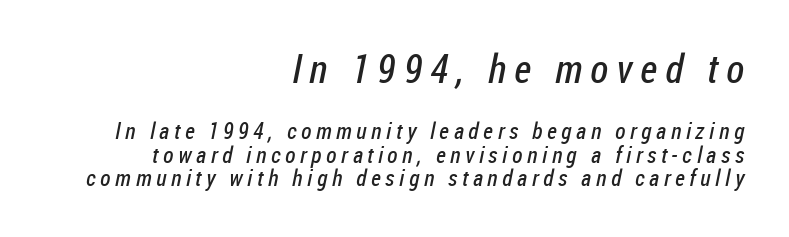
The image shows 40 px regular-weight, condensed sans-serif type; set right-aligned, tight line spacing (1.01x), unusually wide letter spacing (+0.2 em), not underlined; the first (top) block is 1.74x larger; low stroke contrast and a medium x-height.
